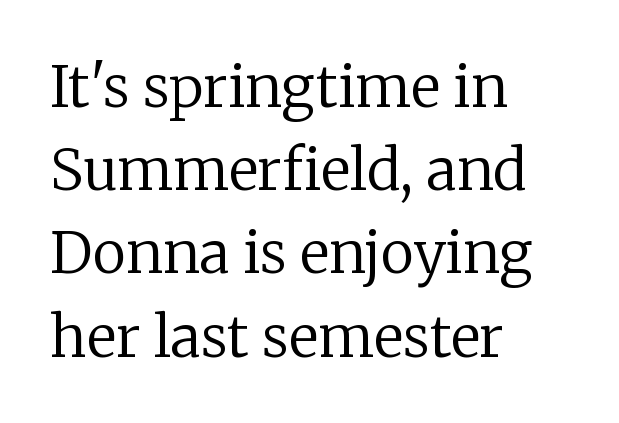
Q: Is the text bold? A: No.
Q: Is the text italic (slanted)? A: No, it is upright.
Q: Is the typeface a serif or a sans-serif typeface? A: Serif.
Q: Is the text underlined? A: No.
Q: How is the paragraph aligned? A: Left-aligned.
Q: Is the spacing between letters normal or unusually wide? A: Normal.
Q: Is the spacing between lines tight, normal or loose? A: Normal.
Q: Width (condensed, normal, or wide)? A: Normal.
Q: Stroke contrast? A: Low.
Q: x-height? A: Medium.
Q: Monospaced? A: No.
